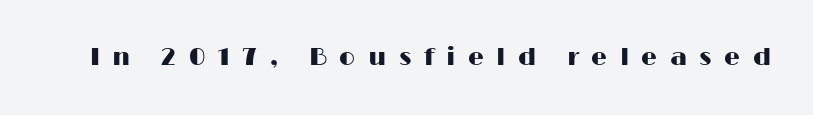
The image shows 25 px text type, upright; set unusually wide letter spacing (+0.5 em), not underlined.
